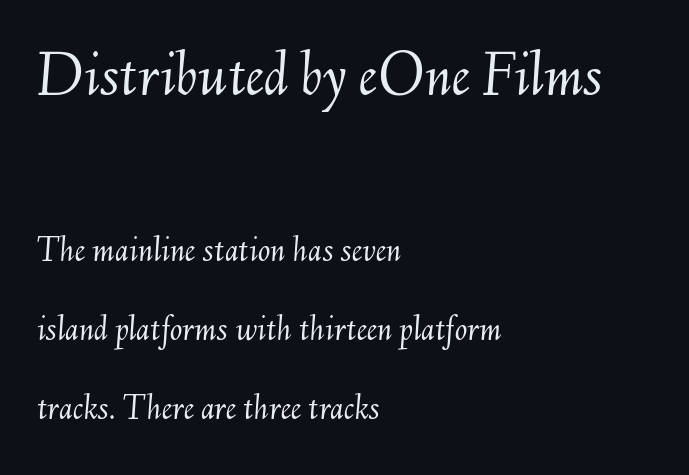
The image shows 65 px light type, italic (leaning right); set left-aligned, loose line spacing (2.14x), normal letter spacing, not underlined; the first (top) block is 1.76x larger; medium stroke contrast and a small x-height.
